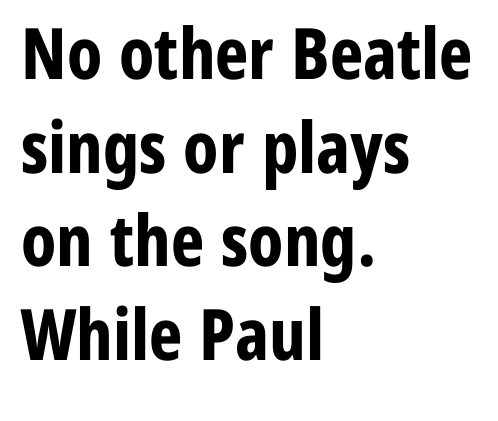
Q: Is the text bold? A: Yes.
Q: Is the text italic (slanted)? A: No, it is upright.
Q: Is the typeface a serif or a sans-serif typeface? A: Sans-serif.
Q: Is the text underlined? A: No.
Q: How is the paragraph aligned? A: Left-aligned.
Q: Is the spacing between letters normal or unusually wide? A: Normal.
Q: Is the spacing between lines tight, normal or loose? A: Normal.
Q: Width (condensed, normal, or wide)? A: Condensed.
Q: Stroke contrast? A: Low.
Q: x-height? A: Medium.
Q: Monospaced? A: No.
